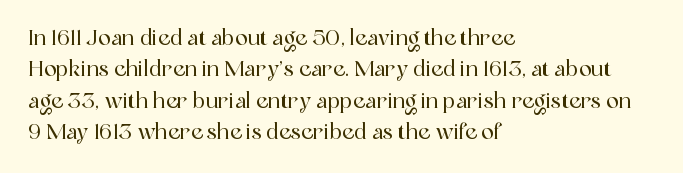
The image shows 21 px text type, upright; set left-aligned, normal line spacing (1.5x), normal letter spacing, not underlined.
